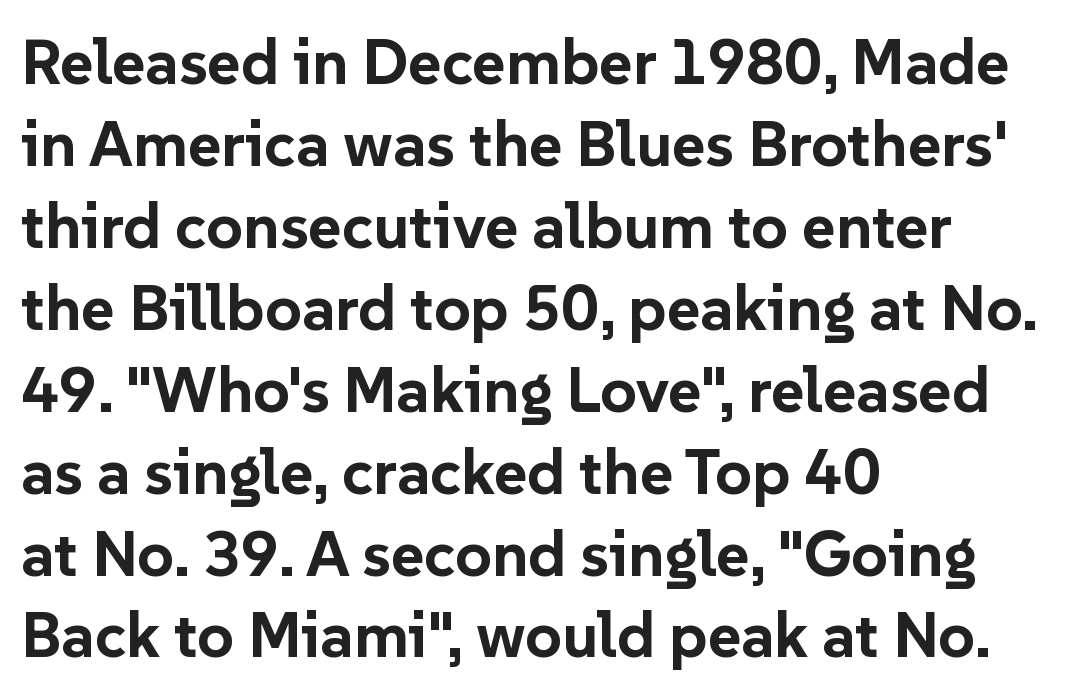
The image shows 64 px bold sans-serif type, upright; set left-aligned, normal line spacing (1.28x), normal letter spacing, not underlined; low stroke contrast and a medium x-height.
